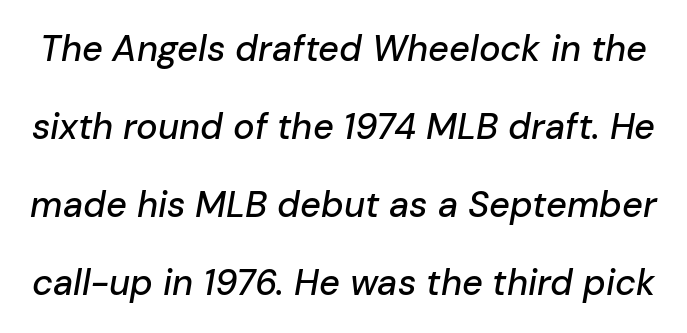
The image shows 36 px text type, italic (leaning right); set loose line spacing (2.17x), normal letter spacing, not underlined; low stroke contrast and a medium x-height.
